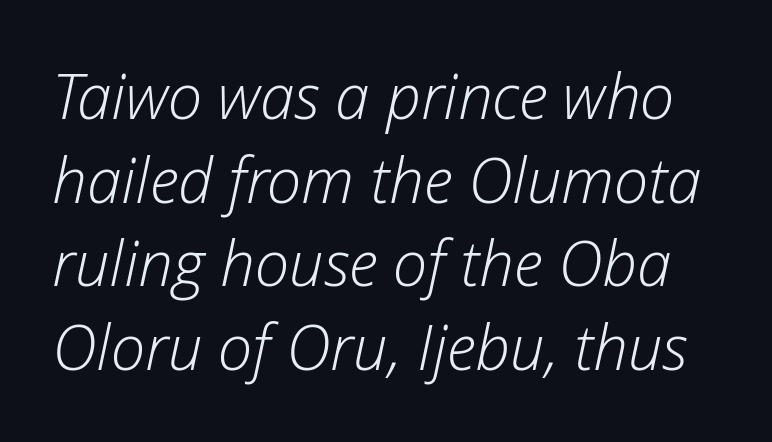
The image shows 62 px light type, italic (leaning right); set normal line spacing (1.35x), normal letter spacing, not underlined; low stroke contrast and a medium x-height.
